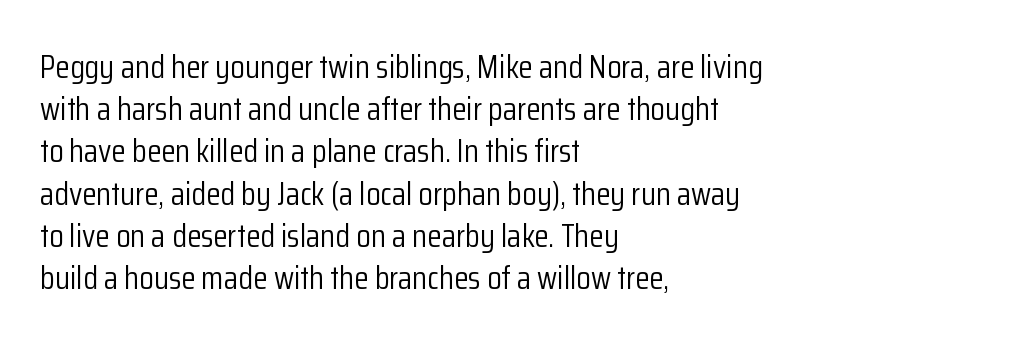
Q: Is the text bold? A: No.
Q: Is the text italic (slanted)? A: No, it is upright.
Q: Is the typeface a serif or a sans-serif typeface? A: Sans-serif.
Q: Is the text underlined? A: No.
Q: How is the paragraph aligned? A: Left-aligned.
Q: Is the spacing between letters normal or unusually wide? A: Normal.
Q: Is the spacing between lines tight, normal or loose? A: Normal.
Q: Width (condensed, normal, or wide)? A: Condensed.
Q: Stroke contrast? A: Low.
Q: x-height? A: Medium.
Q: Monospaced? A: No.
